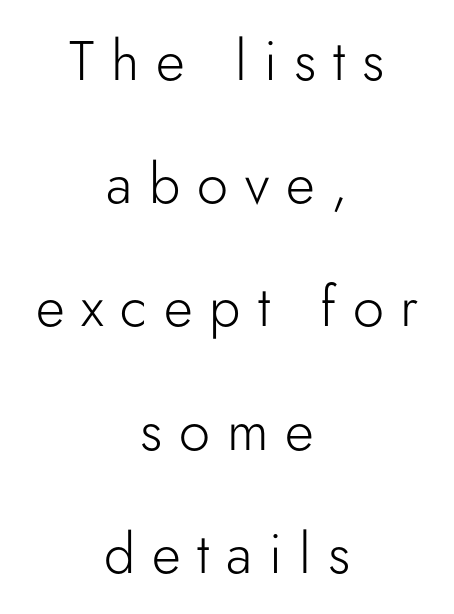
Q: Is the text bold? A: No.
Q: Is the text italic (slanted)? A: No, it is upright.
Q: Is the typeface a serif or a sans-serif typeface? A: Sans-serif.
Q: Is the text underlined? A: No.
Q: How is the paragraph aligned? A: Centered.
Q: Is the spacing between letters normal or unusually wide? A: Unusually wide.
Q: Is the spacing between lines tight, normal or loose? A: Loose.
Q: Width (condensed, normal, or wide)? A: Normal.
Q: Stroke contrast? A: Low.
Q: x-height? A: Small.
Q: Monospaced? A: No.
